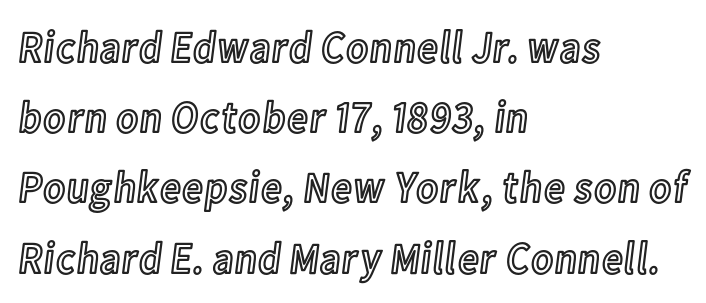
The baseline area is clear. The rendering uses a moderate line-height, typical for paragraphs. Horizontal alignment here is leftward, the default for most running prose. The letterforms sit shoulder to shoulder at normal distance.
